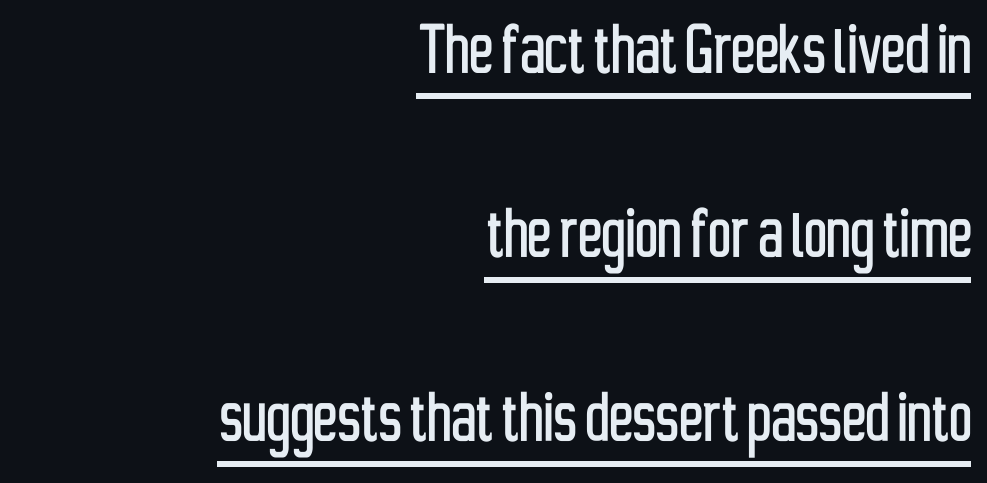
{"serif": "no", "italic": "no", "width": "condensed", "stroke_contrast": "low", "x_height": "medium", "monospaced": "no", "underline": "yes", "align": "right", "line_spacing": "loose", "line_spacing_ratio": 2.3, "letter_spacing": "normal", "letter_spacing_em": 0.0, "glyph_px": 80}
